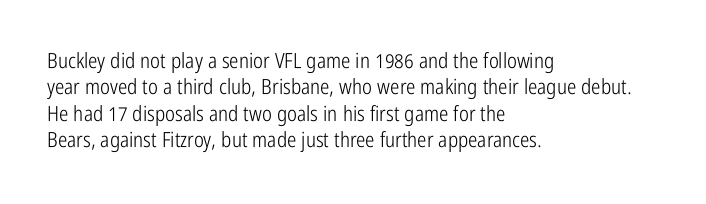
The rendering uses a moderate line-height, typical for paragraphs. Only glyphs here, with clear space below each row. The passage is arranged the way most books set body copy — flush left. Spacing between characters is what you'd get straight out of the box.
